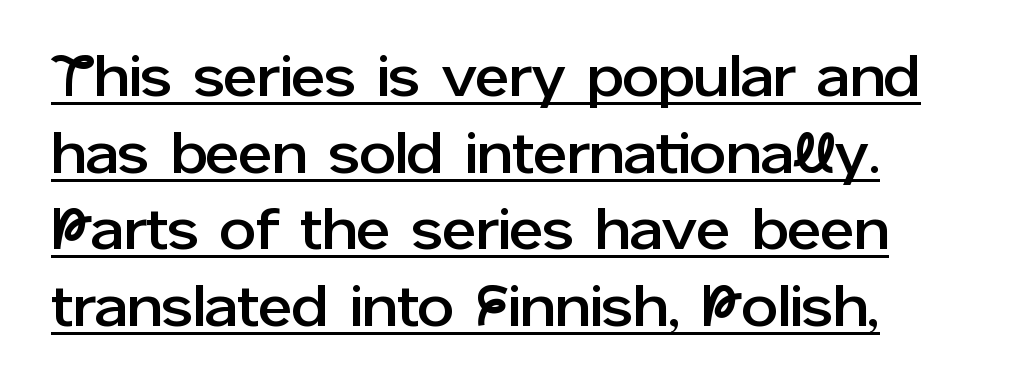
Quick note: underline on. Do the characters align in a grid? No, the font is proportional. This block has exactly the height ordinary leading produces. The glyphs in this specimen are sans serif. Notice how the stems are strictly vertical — no italics here. Look at the tracking — it's just the regular setting, nothing added.
